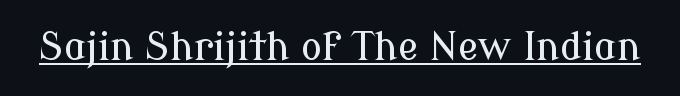
{"serif": "yes", "italic": "no", "width": "normal", "stroke_contrast": "low", "x_height": "medium", "monospaced": "no", "underline": "yes", "letter_spacing": "normal", "letter_spacing_em": 0.0, "glyph_px": 38}
